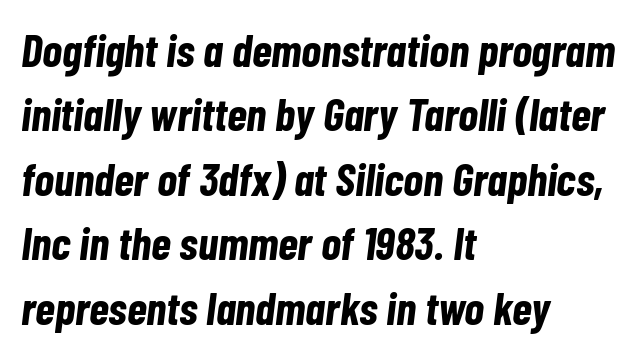
{"italic": "yes", "lean": "right", "slant_degrees": 7, "bold": "yes", "weight": "bold", "width": "condensed", "stroke_contrast": "low", "x_height": "medium", "monospaced": "no", "underline": "no", "align": "left", "line_spacing": "normal", "line_spacing_ratio": 1.4, "letter_spacing": "normal", "letter_spacing_em": 0.0, "glyph_px": 46}
